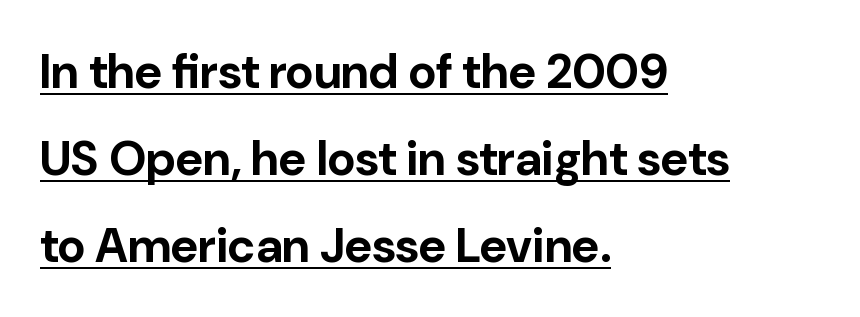
{"serif": "no", "italic": "no", "bold": "yes", "weight": "bold", "width": "normal", "stroke_contrast": "low", "x_height": "medium", "monospaced": "no", "underline": "yes", "align": "left", "line_spacing_ratio": 1.81, "letter_spacing": "normal", "letter_spacing_em": 0.0, "glyph_px": 48}
